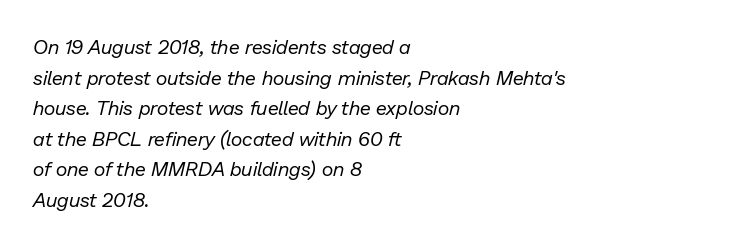
{"italic": "yes", "lean": "right", "slant_degrees": 13, "bold": "no", "underline": "no", "align": "left", "line_spacing": "normal", "line_spacing_ratio": 1.53, "letter_spacing": "normal", "letter_spacing_em": 0.0, "glyph_px": 20}
